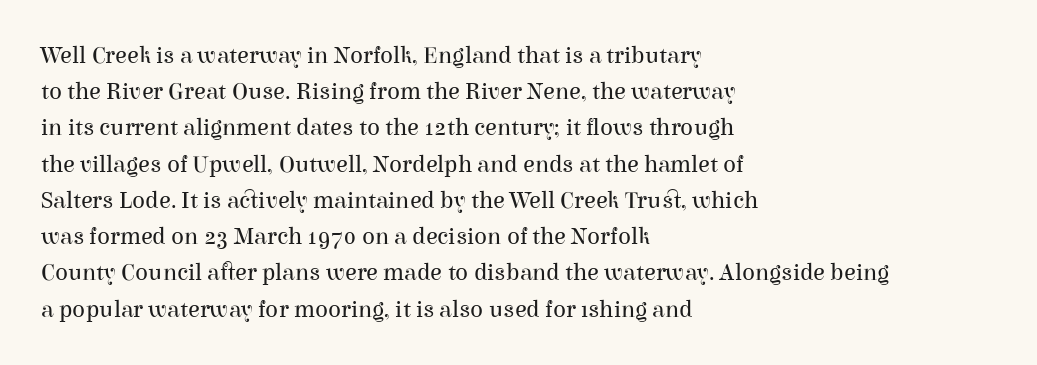
The image shows 24 px text type, upright; set left-aligned, normal line spacing (1.51x), normal letter spacing, not underlined.
